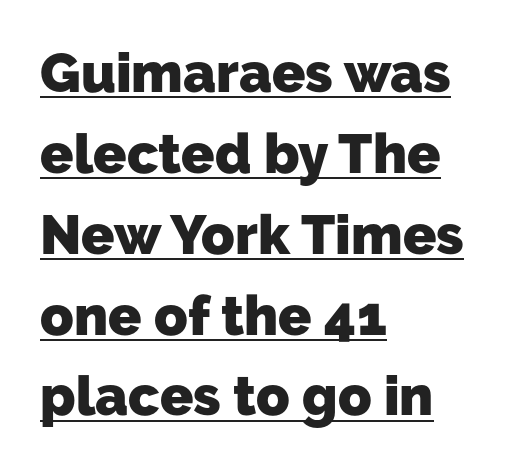
Q: Is the text bold? A: Yes.
Q: Is the typeface a serif or a sans-serif typeface? A: Sans-serif.
Q: Is the text underlined? A: Yes.
Q: How is the paragraph aligned? A: Left-aligned.
Q: Is the spacing between letters normal or unusually wide? A: Normal.
Q: Is the spacing between lines tight, normal or loose? A: Normal.
Q: Width (condensed, normal, or wide)? A: Normal.
Q: Stroke contrast? A: Low.
Q: x-height? A: Medium.
Q: Monospaced? A: No.
